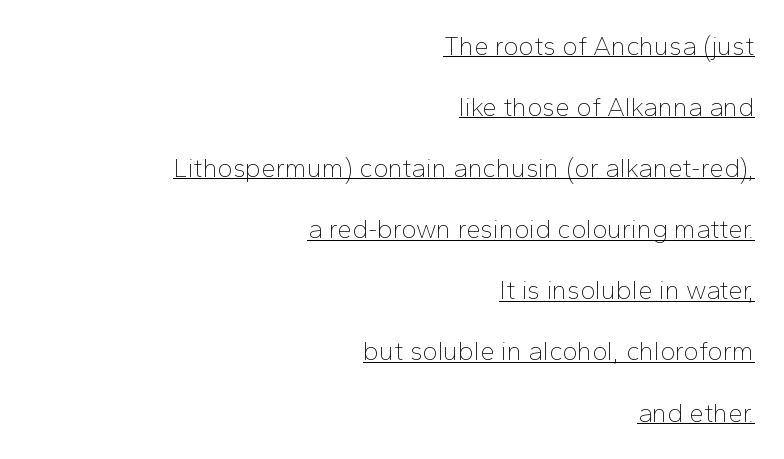
Q: Is the text bold? A: No.
Q: Is the text italic (slanted)? A: No, it is upright.
Q: Is the text underlined? A: Yes.
Q: How is the paragraph aligned? A: Right-aligned.
Q: Is the spacing between letters normal or unusually wide? A: Normal.
Q: Is the spacing between lines tight, normal or loose? A: Loose.
